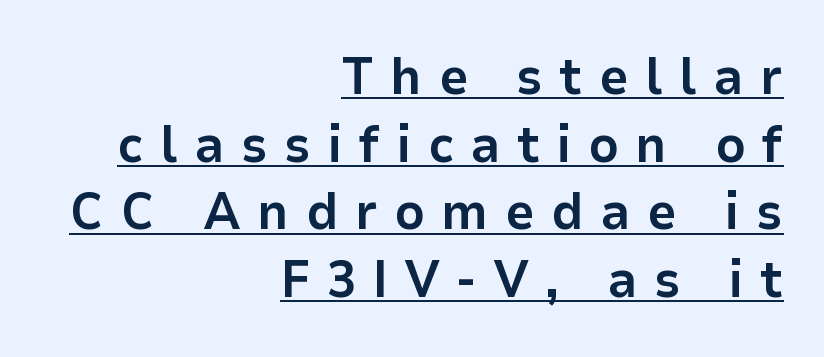
The image shows 52 px bold sans-serif type, upright; set right-aligned, normal line spacing (1.3x), unusually wide letter spacing (+0.32 em), underlined; low stroke contrast and a medium x-height.
